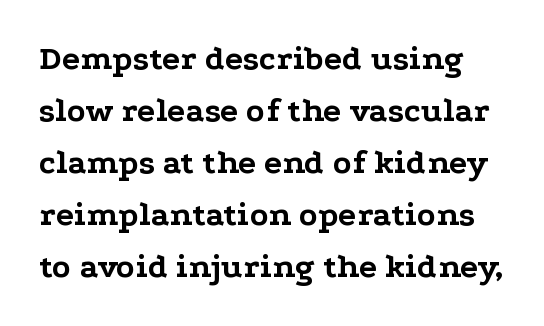
Q: Is the text bold? A: Yes.
Q: Is the text italic (slanted)? A: No, it is upright.
Q: Is the typeface a serif or a sans-serif typeface? A: Serif.
Q: Is the text underlined? A: No.
Q: Is the spacing between letters normal or unusually wide? A: Normal.
Q: Is the spacing between lines tight, normal or loose? A: Normal.
Q: Width (condensed, normal, or wide)? A: Wide.
Q: Stroke contrast? A: Low.
Q: x-height? A: Medium.
Q: Monospaced? A: No.
